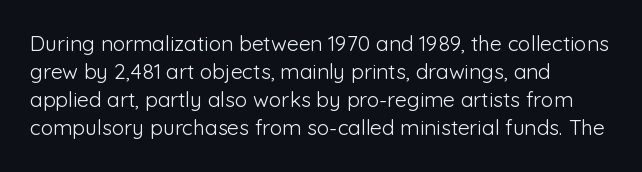
{"italic": "no", "bold": "no", "underline": "no", "align": "left", "line_spacing": "normal", "line_spacing_ratio": 1.34, "letter_spacing": "normal", "letter_spacing_em": 0.0, "glyph_px": 21}
